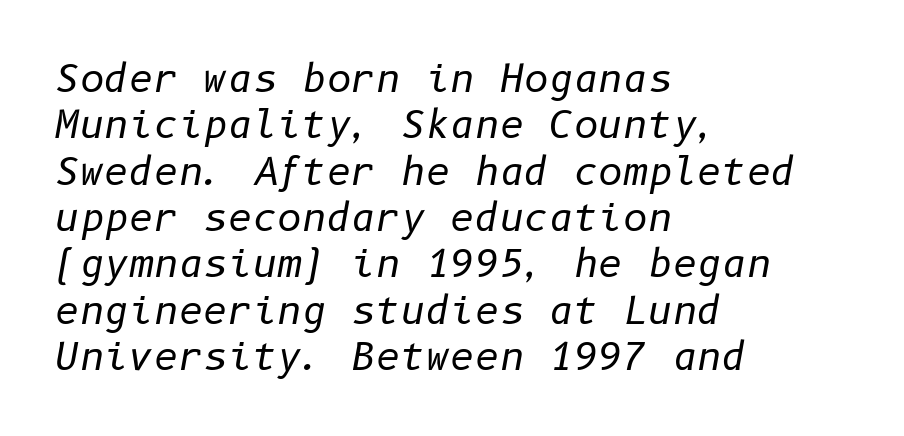
Q: Is the text bold? A: No.
Q: Is the text italic (slanted)? A: Yes, it leans right by about 10 degrees.
Q: Is the text underlined? A: No.
Q: How is the paragraph aligned? A: Left-aligned.
Q: Is the spacing between letters normal or unusually wide? A: Normal.
Q: Width (condensed, normal, or wide)? A: Normal.
Q: Stroke contrast? A: Low.
Q: x-height? A: Medium.
